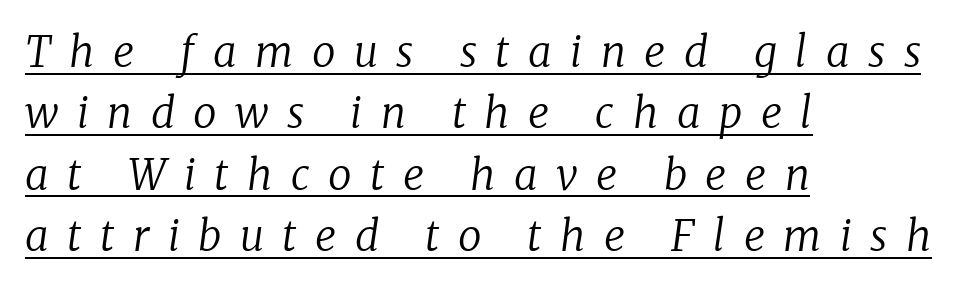
{"serif": "yes", "italic": "yes", "lean": "right", "slant_degrees": 8, "bold": "no", "weight": "regular", "width": "normal", "stroke_contrast": "low", "x_height": "medium", "monospaced": "no", "underline": "yes", "align": "left", "line_spacing": "normal", "line_spacing_ratio": 1.46, "letter_spacing": "wide", "letter_spacing_em": 0.44, "glyph_px": 42}
